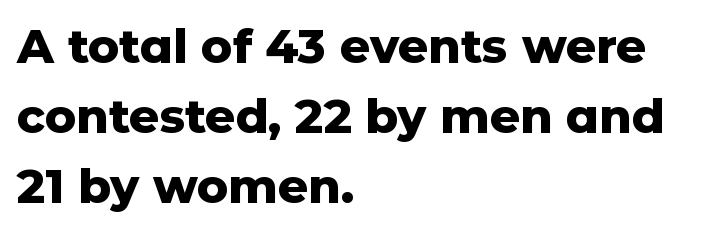
The image shows 47 px heavy sans-serif type, upright; set left-aligned, normal line spacing (1.49x), normal letter spacing, not underlined; low stroke contrast and a medium x-height.
